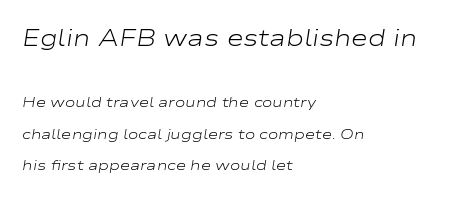
The image shows 23 px text type, italic (leaning right); set left-aligned, loose line spacing (2.25x), normal letter spacing, not underlined; the first (top) block is 1.64x larger.
